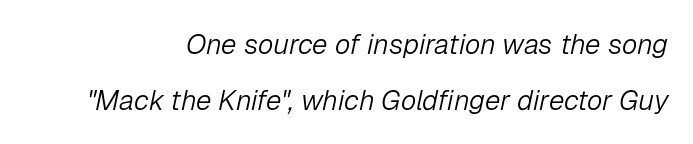
Underline: absent. Varying glyph widths throughout — classic text-font behaviour. Stems and bowls with no extra thickness — not bold. The whole block is typeset with a tilt. The letters sit at their default tracking, neither squeezed nor spread. Baseline-to-baseline distance is far greater than the letter height.
